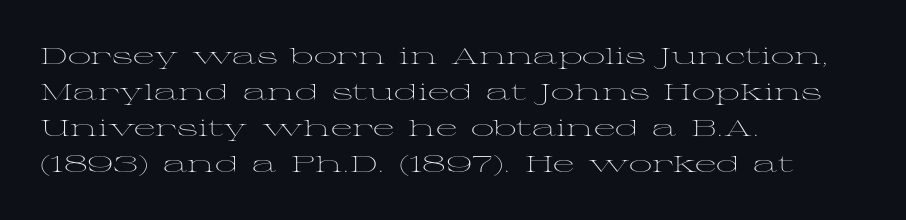
{"italic": "no", "bold": "no", "underline": "no", "align": "left", "line_spacing": "normal", "line_spacing_ratio": 1.56, "letter_spacing": "normal", "letter_spacing_em": 0.0, "glyph_px": 23}
